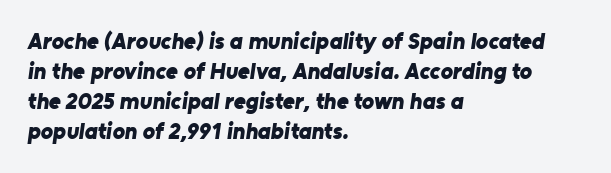
Glyph-to-glyph distance matches everyday printed text. These lines stack with their left ends in a neat column. A bare baseline throughout the passage. Baseline-to-baseline distance is the conventional proportion of letter height. The strokes are fattened all the way to bold.
